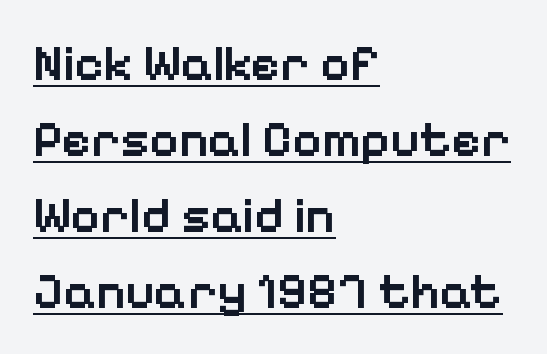
The image shows 50 px semibold sans-serif type, upright; set left-aligned, normal line spacing (1.52x), normal letter spacing, underlined; low stroke contrast and a medium x-height.
